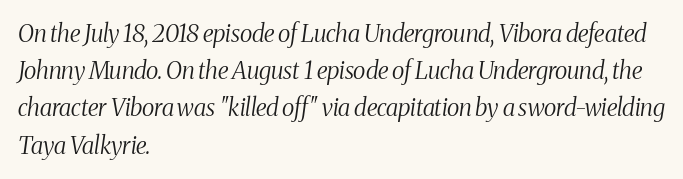
The image shows 24 px text type, italic (leaning right); set left-aligned, normal line spacing (1.55x), normal letter spacing, not underlined.
